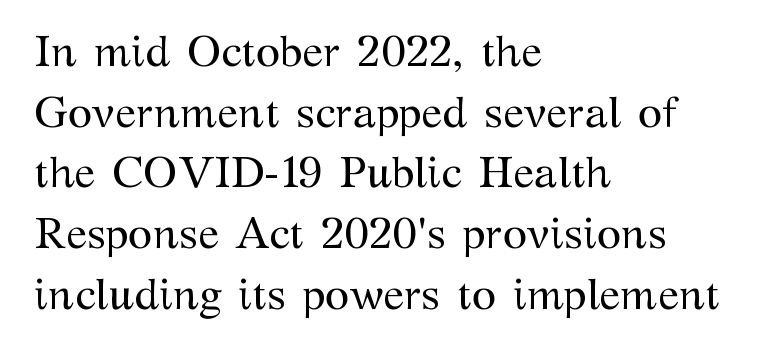
{"serif": "yes", "italic": "no", "bold": "no", "weight": "regular", "width": "normal", "stroke_contrast": "medium", "x_height": "medium", "monospaced": "no", "underline": "no", "align": "left", "line_spacing": "normal", "line_spacing_ratio": 1.38, "letter_spacing": "normal", "letter_spacing_em": 0.0, "glyph_px": 44}
